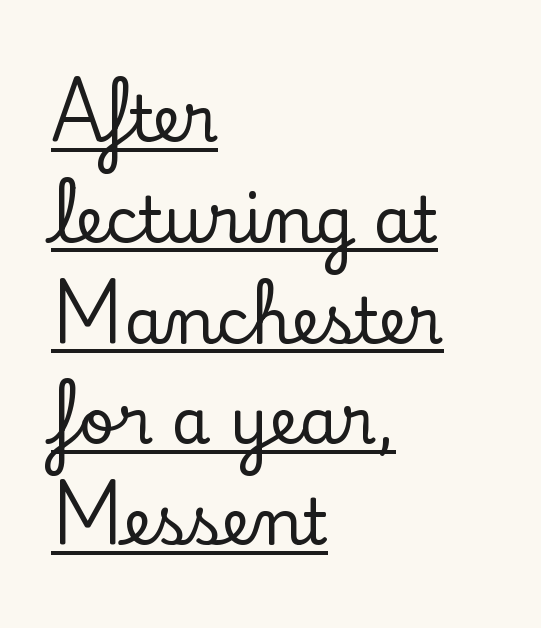
The setting favours the left margin, as ordinary paragraphs usually do. What stands out about the letter spacing? Nothing — it is the standard amount. The axis of the letterforms is exactly vertical. Students, observe: this is what conventionally led text looks like. The rendering uses natural spacing where letterforms have individual widths.
